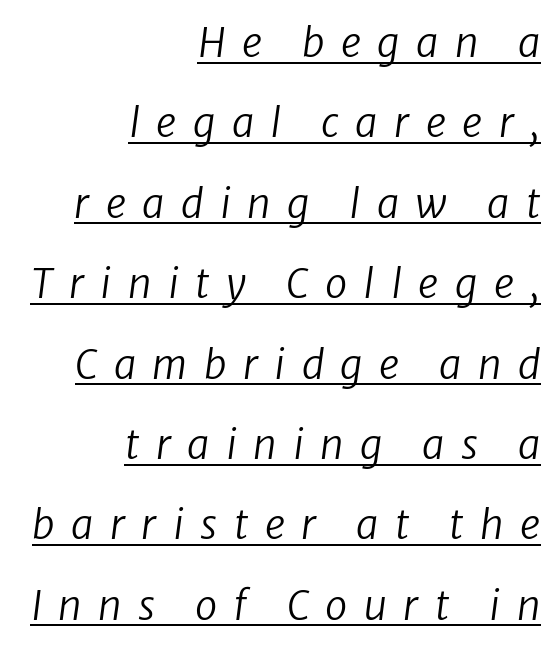
{"italic": "yes", "lean": "right", "slant_degrees": 8, "bold": "no", "weight": "regular", "width": "normal", "stroke_contrast": "low", "x_height": "medium", "monospaced": "no", "underline": "yes", "align": "right", "line_spacing": "loose", "line_spacing_ratio": 2.01, "letter_spacing": "wide", "letter_spacing_em": 0.41, "glyph_px": 40}
